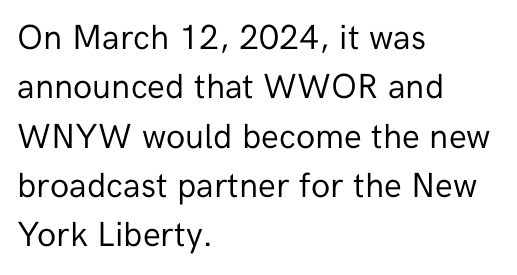
{"serif": "no", "italic": "no", "bold": "no", "weight": "regular", "width": "normal", "stroke_contrast": "low", "x_height": "medium", "monospaced": "no", "underline": "no", "align": "left", "line_spacing": "normal", "line_spacing_ratio": 1.41, "letter_spacing": "normal", "letter_spacing_em": 0.0, "glyph_px": 35}
